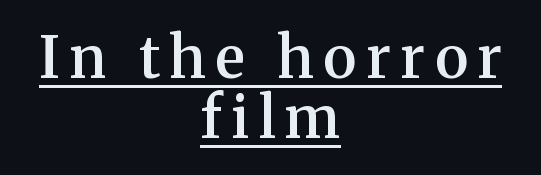
{"serif": "yes", "italic": "no", "bold": "semi", "weight": "semibold", "width": "normal", "stroke_contrast": "medium", "x_height": "medium", "monospaced": "no", "underline": "yes", "align": "center", "line_spacing": "tight", "line_spacing_ratio": 1.04, "glyph_px": 58}
